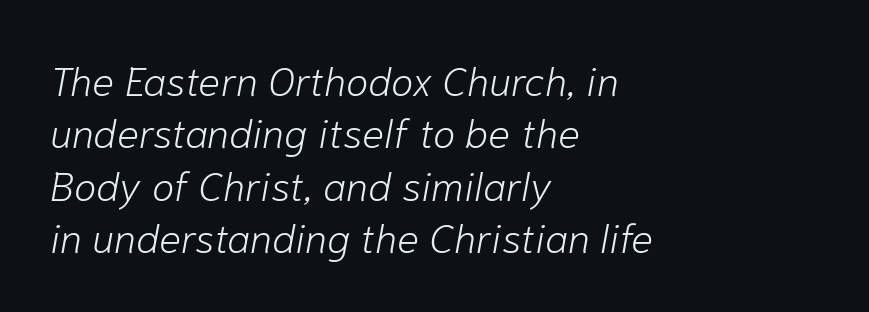
The image shows 41 px light type, italic (leaning right); set left-aligned, normal line spacing (1.28x), normal letter spacing, not underlined; low stroke contrast and a medium x-height.
